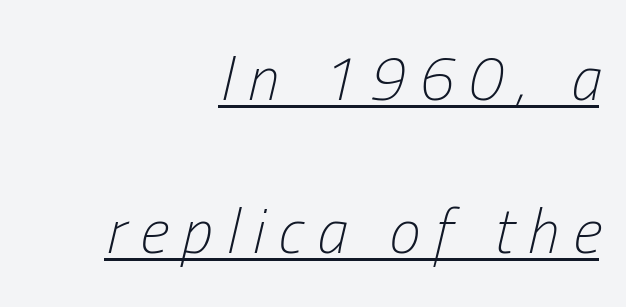
{"italic": "yes", "lean": "right", "slant_degrees": 13, "bold": "no", "weight": "light", "width": "condensed", "stroke_contrast": "low", "x_height": "medium", "monospaced": "no", "underline": "yes", "align": "right", "line_spacing": "loose", "line_spacing_ratio": 2.43, "letter_spacing": "wide", "letter_spacing_em": 0.22, "glyph_px": 63}
